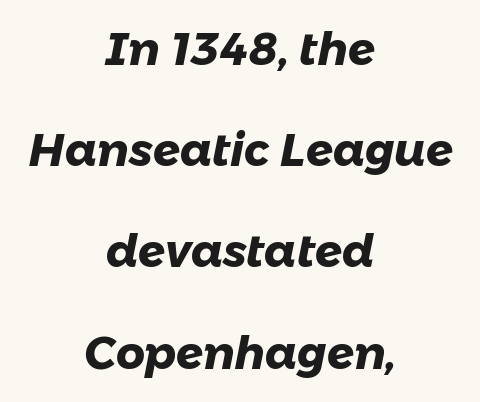
{"serif": "no", "bold": "yes", "weight": "heavy", "width": "normal", "stroke_contrast": "low", "x_height": "medium", "monospaced": "no", "underline": "no", "align": "center", "line_spacing": "loose", "line_spacing_ratio": 2.25, "letter_spacing": "normal", "letter_spacing_em": 0.0, "glyph_px": 45}
